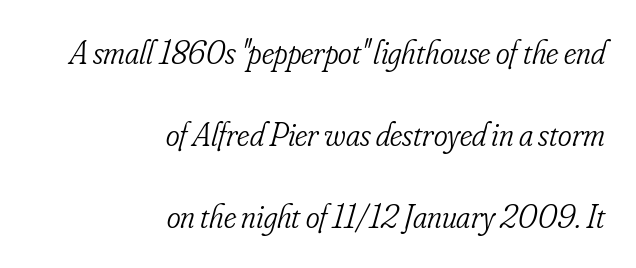
Q: Is the text bold? A: No.
Q: Is the text italic (slanted)? A: Yes, it leans right by about 16 degrees.
Q: Is the typeface a serif or a sans-serif typeface? A: Serif.
Q: Is the text underlined? A: No.
Q: How is the paragraph aligned? A: Right-aligned.
Q: Is the spacing between letters normal or unusually wide? A: Normal.
Q: Is the spacing between lines tight, normal or loose? A: Loose.
Q: Width (condensed, normal, or wide)? A: Condensed.
Q: Stroke contrast? A: Low.
Q: x-height? A: Small.
Q: Monospaced? A: No.
